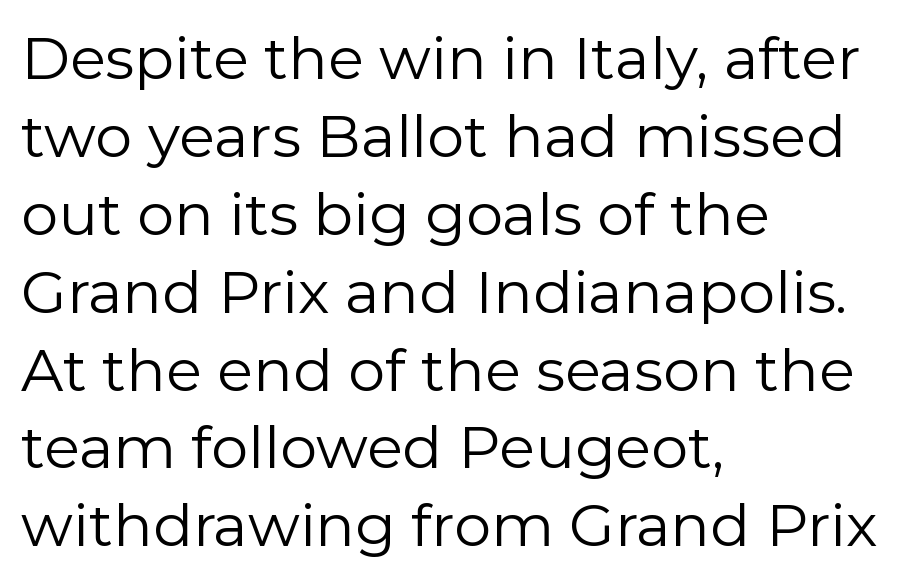
In CSS terms this would be text-align: left. A quiet, ordinary-to-light weight characterises the typeface. Think of a printed novel: that variable character pitch is what you see here. Look at the tracking — it's just the regular setting, nothing added.
